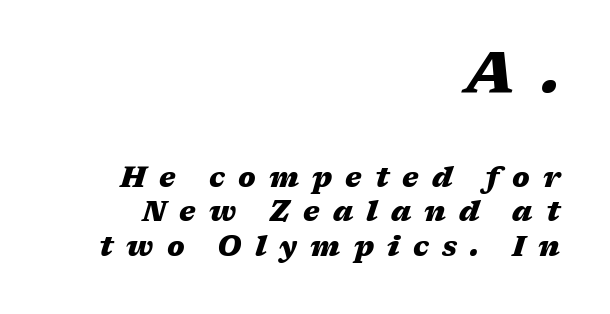
The image shows 57 px heavy, wide type, italic (leaning right); set right-aligned, line spacing 1.23x, unusually wide letter spacing (+0.47 em), not underlined; the first (top) block is 2.04x larger; medium stroke contrast and a medium x-height.
